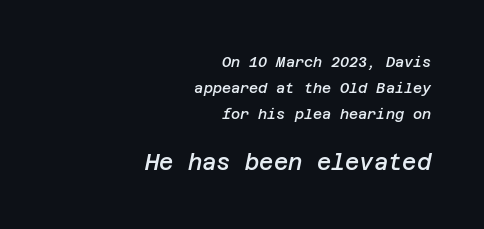
The image shows 22 px text type, italic (leaning right); set right-aligned, line spacing 1.86x, normal letter spacing, not underlined; the second (bottom) block is 1.57x larger.
